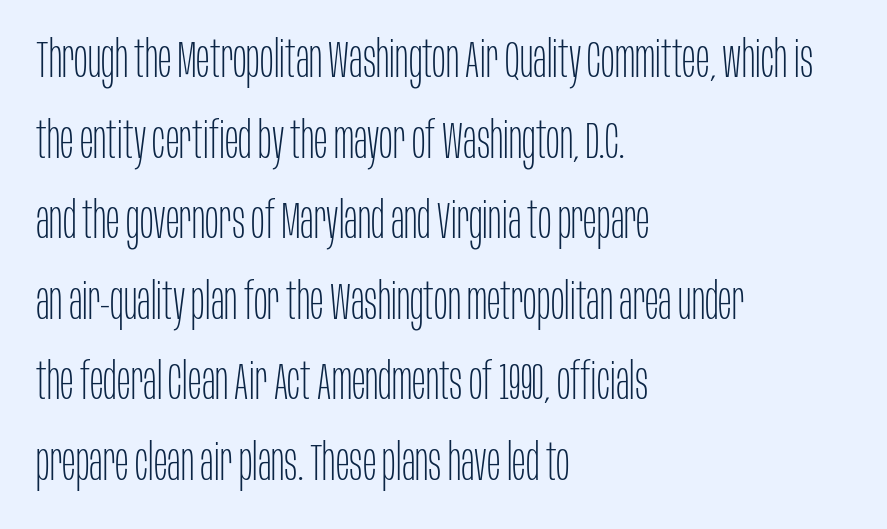
{"serif": "no", "italic": "no", "bold": "no", "weight": "thin", "width": "condensed", "stroke_contrast": "low", "x_height": "large", "monospaced": "no", "underline": "no", "align": "left", "line_spacing": "normal", "line_spacing_ratio": 1.58, "letter_spacing": "normal", "letter_spacing_em": 0.0, "glyph_px": 51}
